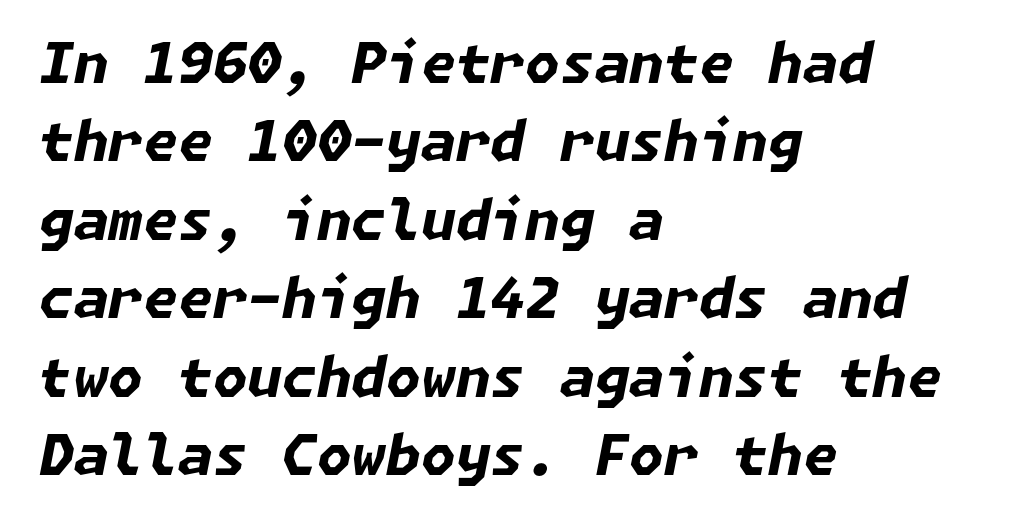
Q: Is the text bold? A: Yes.
Q: Is the text italic (slanted)? A: Yes, it leans right by about 11 degrees.
Q: Is the text underlined? A: No.
Q: How is the paragraph aligned? A: Left-aligned.
Q: Is the spacing between letters normal or unusually wide? A: Normal.
Q: Is the spacing between lines tight, normal or loose? A: Normal.
Q: Width (condensed, normal, or wide)? A: Normal.
Q: Stroke contrast? A: Low.
Q: x-height? A: Medium.
